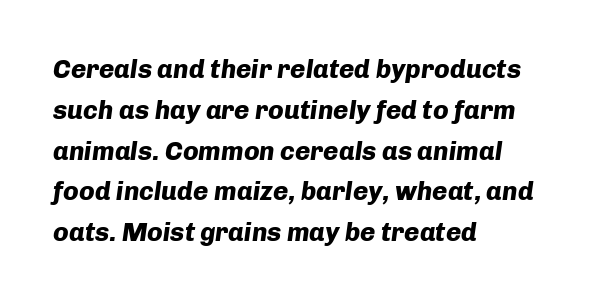
Q: Is the text bold? A: Yes.
Q: Is the text italic (slanted)? A: Yes, it leans right by about 8 degrees.
Q: Is the text underlined? A: No.
Q: How is the paragraph aligned? A: Left-aligned.
Q: Is the spacing between letters normal or unusually wide? A: Normal.
Q: Is the spacing between lines tight, normal or loose? A: Normal.
